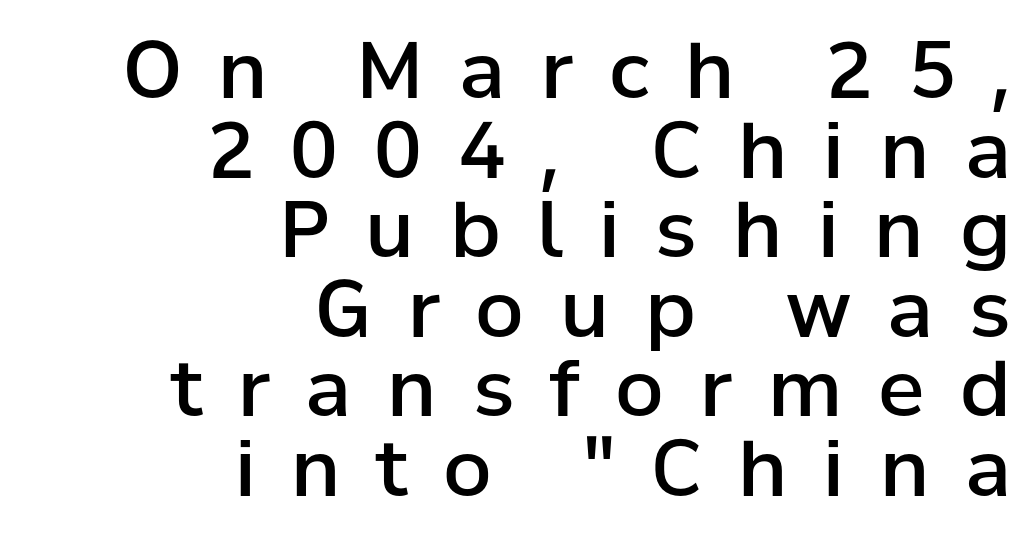
{"serif": "no", "italic": "no", "bold": "semi", "weight": "semibold", "width": "normal", "stroke_contrast": "low", "x_height": "medium", "monospaced": "no", "underline": "no", "align": "right", "line_spacing": "tight", "line_spacing_ratio": 1.02, "letter_spacing": "wide", "letter_spacing_em": 0.46, "glyph_px": 78}
